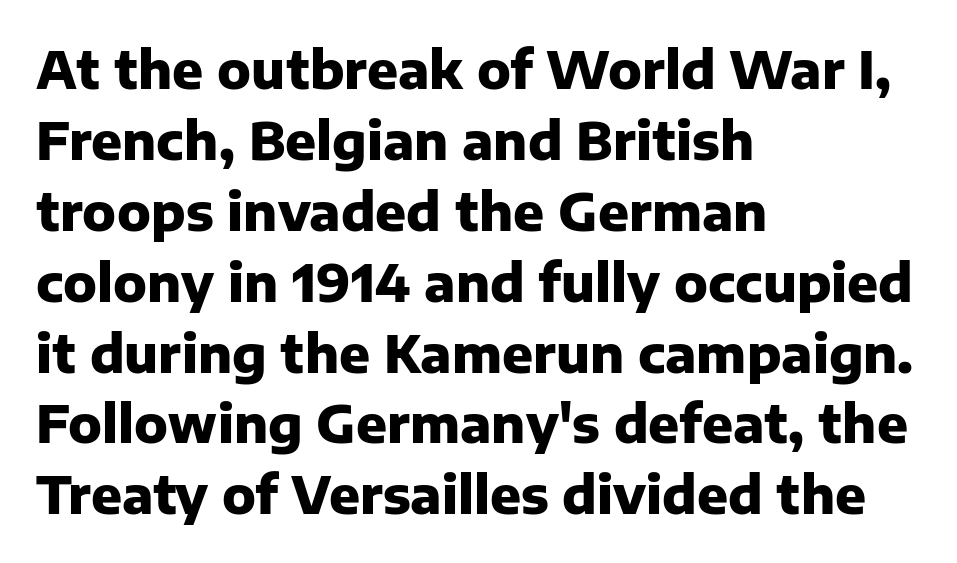
Q: Is the text bold? A: Yes.
Q: Is the text italic (slanted)? A: No, it is upright.
Q: Is the typeface a serif or a sans-serif typeface? A: Sans-serif.
Q: Is the text underlined? A: No.
Q: How is the paragraph aligned? A: Left-aligned.
Q: Is the spacing between letters normal or unusually wide? A: Normal.
Q: Is the spacing between lines tight, normal or loose? A: Normal.
Q: Width (condensed, normal, or wide)? A: Normal.
Q: Stroke contrast? A: Low.
Q: x-height? A: Medium.
Q: Monospaced? A: No.
